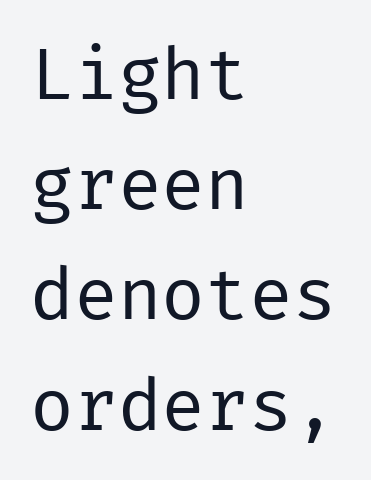
The image shows 73 px regular-weight sans-serif type, upright; set left-aligned, normal line spacing (1.51x), normal letter spacing, not underlined; low stroke contrast and a medium x-height.
